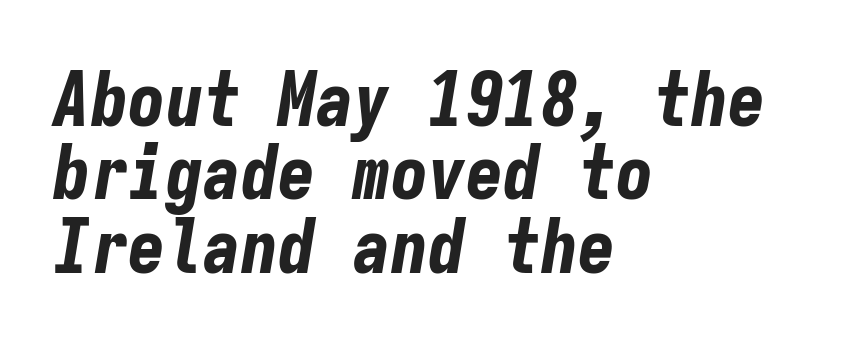
{"italic": "yes", "lean": "right", "slant_degrees": 9, "bold": "yes", "weight": "bold", "width": "condensed", "stroke_contrast": "low", "x_height": "medium", "monospaced": "yes", "underline": "no", "align": "left", "line_spacing": "tight", "line_spacing_ratio": 0.98, "letter_spacing": "normal", "letter_spacing_em": 0.0, "glyph_px": 75}
